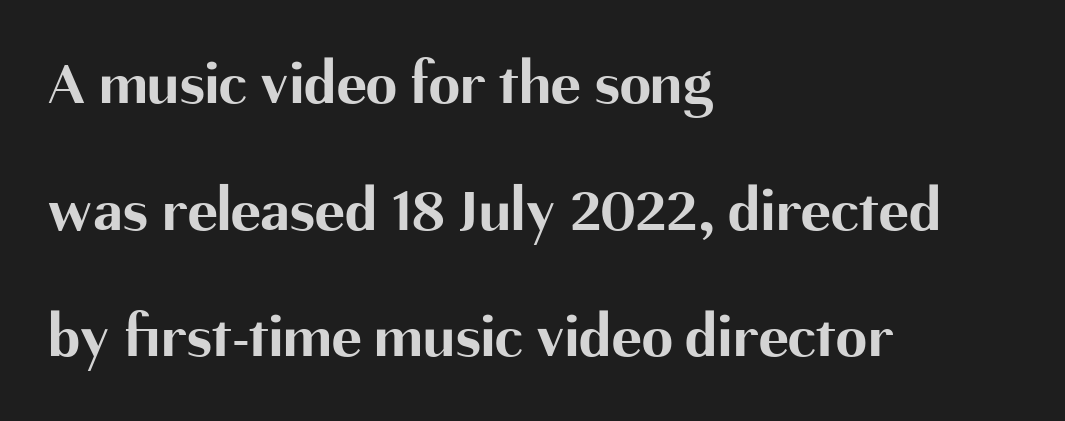
The image shows 63 px bold sans-serif type, upright; set left-aligned, loose line spacing (2.01x), normal letter spacing, not underlined; medium stroke contrast and a medium x-height.
